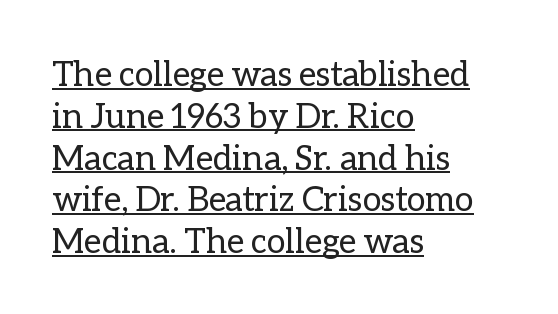
The image shows 34 px regular-weight type, upright; set left-aligned, line spacing 1.23x, normal letter spacing, underlined; low stroke contrast and a medium x-height.
